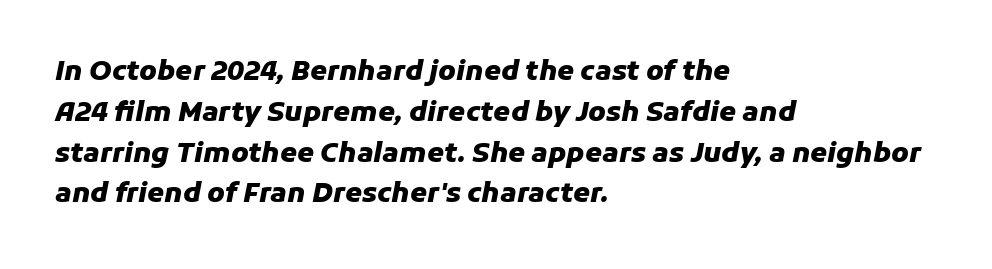
Q: Is the text bold? A: Yes.
Q: Is the text italic (slanted)? A: Yes, it leans right by about 11 degrees.
Q: Is the text underlined? A: No.
Q: How is the paragraph aligned? A: Left-aligned.
Q: Is the spacing between letters normal or unusually wide? A: Normal.
Q: Is the spacing between lines tight, normal or loose? A: Normal.
